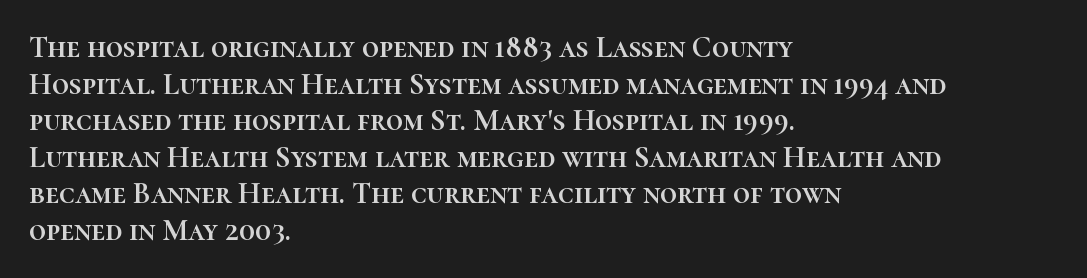
{"italic": "no", "width": "normal", "stroke_contrast": "high", "x_height": "medium", "monospaced": "no", "underline": "no", "align": "left", "line_spacing_ratio": 1.22, "letter_spacing": "normal", "letter_spacing_em": 0.0, "glyph_px": 30}
